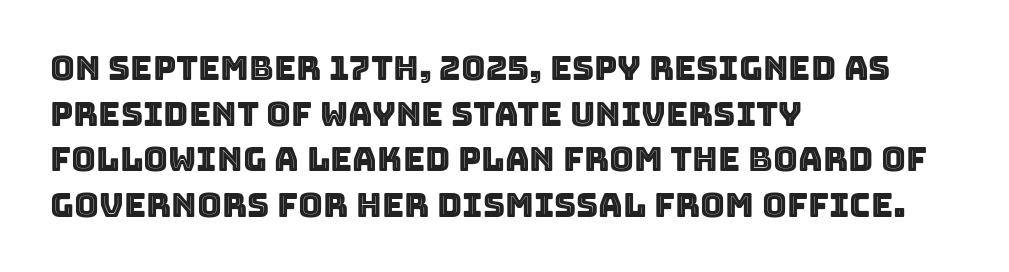
The image shows 34 px text type, upright; set left-aligned, normal line spacing (1.34x), normal letter spacing, not underlined; a large x-height.
